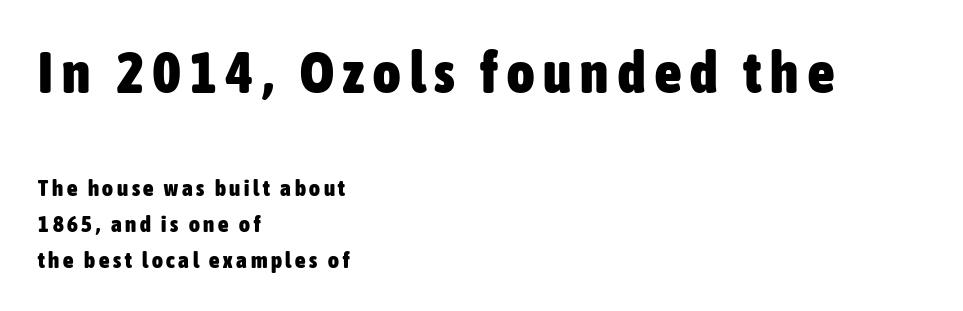
Ordinary non-slanted type is in use. Does the leading feel generous? No, just average. Whoever set this made the first block the dominant, larger element. A typesetter would call this proportional, since set widths differ per character. Does the copy run flush right? No — it runs flush left. Nope, no serifs anywhere on these letters.
